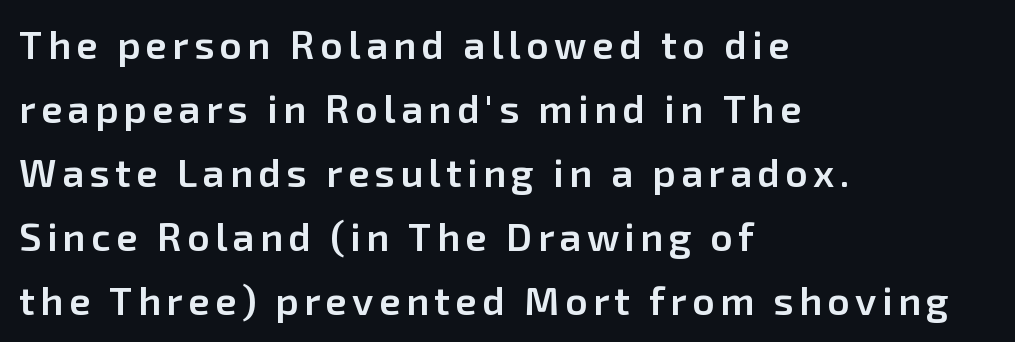
The image shows 39 px semibold sans-serif type, upright; set left-aligned, normal line spacing (1.64x), not underlined; low stroke contrast and a medium x-height.
